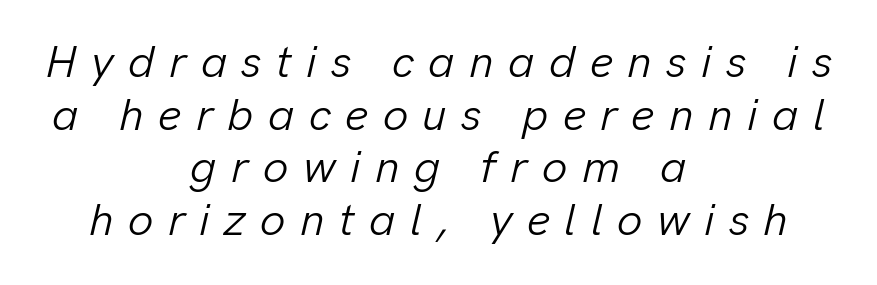
Q: Is the text bold? A: No.
Q: Is the text italic (slanted)? A: Yes, it leans right by about 13 degrees.
Q: Is the text underlined? A: No.
Q: How is the paragraph aligned? A: Centered.
Q: Is the spacing between letters normal or unusually wide? A: Unusually wide.
Q: Width (condensed, normal, or wide)? A: Normal.
Q: Stroke contrast? A: Low.
Q: x-height? A: Medium.
Q: Monospaced? A: No.
